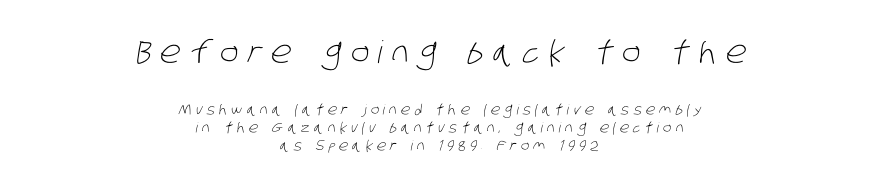
The image shows 31 px light, condensed sans-serif type; set centered, normal line spacing (1.29x), unusually wide letter spacing (+0.3 em), not underlined; the first (top) block is 2.21x larger; low stroke contrast and a large x-height.
